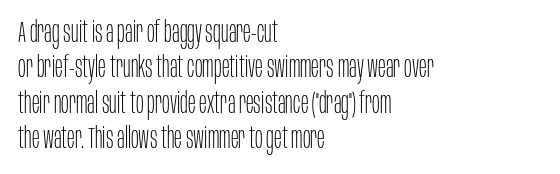
{"serif": "no", "italic": "no", "bold": "no", "weight": "thin", "width": "condensed", "stroke_contrast": "low", "x_height": "large", "monospaced": "no", "underline": "no", "align": "left", "line_spacing_ratio": 1.22, "letter_spacing": "normal", "letter_spacing_em": 0.0, "glyph_px": 29}
